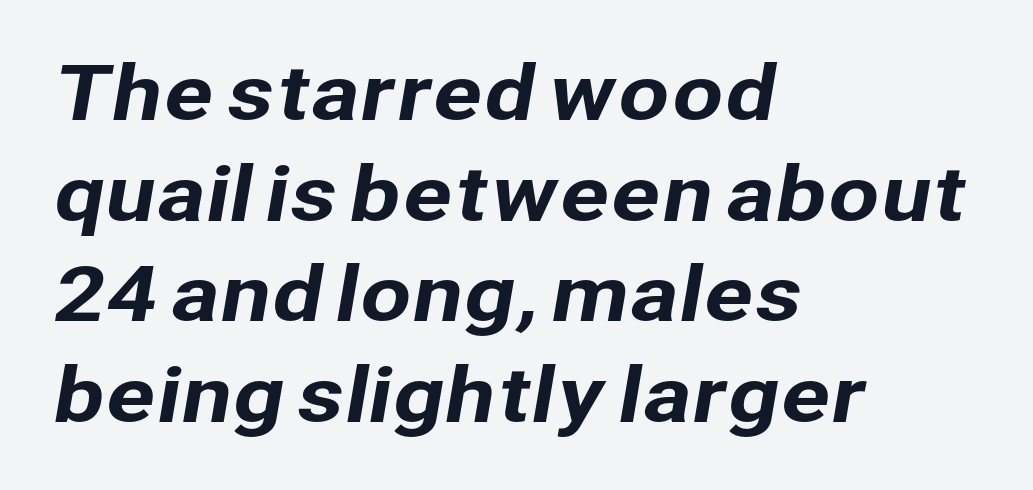
Has an underline been added? It has not. The type family on display is of the sans-serif kind. Layout note: lines flush left. Notice how descenders clear the ascenders below comfortably — that's standard leading.
